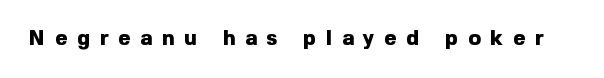
{"italic": "no", "bold": "yes", "underline": "no", "letter_spacing": "wide", "letter_spacing_em": 0.47, "glyph_px": 21}
